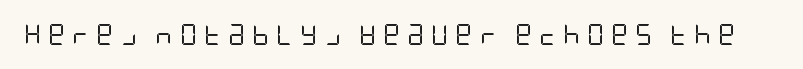
Q: Is the text bold? A: No.
Q: Is the text italic (slanted)? A: No, it is upright.
Q: Is the text underlined? A: No.
Q: Is the spacing between letters normal or unusually wide? A: Unusually wide.
